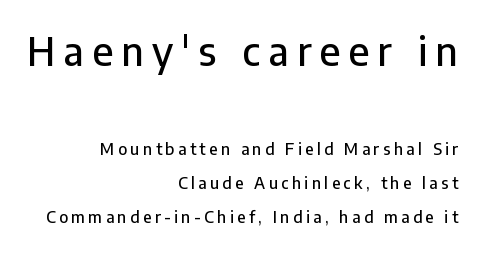
{"serif": "no", "italic": "no", "width": "normal", "stroke_contrast": "low", "x_height": "medium", "monospaced": "no", "underline": "no", "align": "right", "line_spacing": "loose", "line_spacing_ratio": 2.11, "letter_spacing": "wide", "letter_spacing_em": 0.21, "larger_block": "first", "size_ratio": 2.44, "glyph_px": 39}
